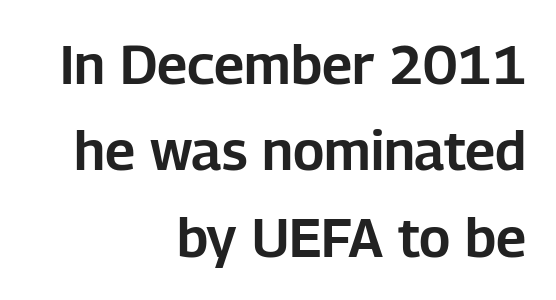
{"serif": "no", "italic": "no", "width": "normal", "stroke_contrast": "low", "x_height": "medium", "monospaced": "no", "underline": "no", "align": "right", "line_spacing": "normal", "line_spacing_ratio": 1.57, "letter_spacing": "normal", "letter_spacing_em": 0.0, "glyph_px": 55}
